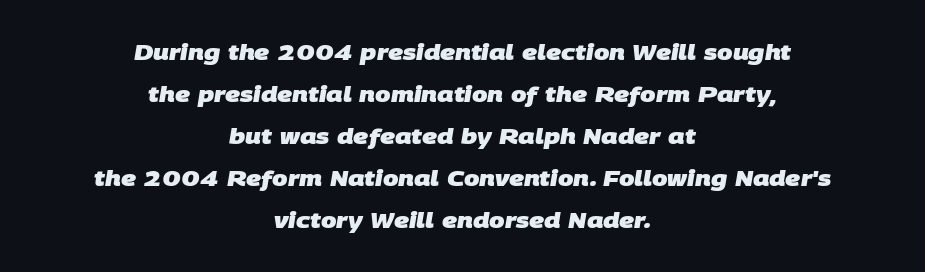
{"bold": "yes", "underline": "no", "align": "center", "line_spacing": "loose", "line_spacing_ratio": 1.91, "letter_spacing": "normal", "letter_spacing_em": 0.0, "glyph_px": 22}
